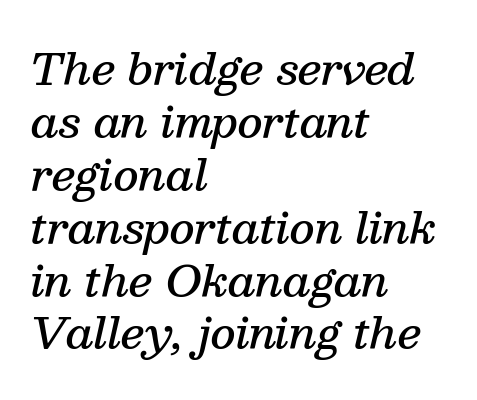
Q: Is the text bold? A: Semi-bold.
Q: Is the text italic (slanted)? A: Yes, it leans right by about 13 degrees.
Q: Is the typeface a serif or a sans-serif typeface? A: Serif.
Q: Is the text underlined? A: No.
Q: How is the paragraph aligned? A: Left-aligned.
Q: Is the spacing between letters normal or unusually wide? A: Normal.
Q: Width (condensed, normal, or wide)? A: Normal.
Q: Stroke contrast? A: Medium.
Q: x-height? A: Medium.
Q: Monospaced? A: No.
